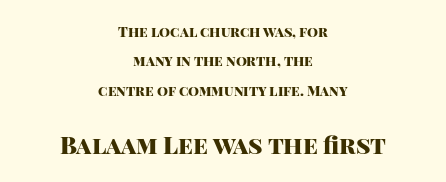
The image shows 24 px bold type, upright; set centered, loose line spacing (2.09x), normal letter spacing, not underlined; the second (bottom) block is 1.71x larger.
